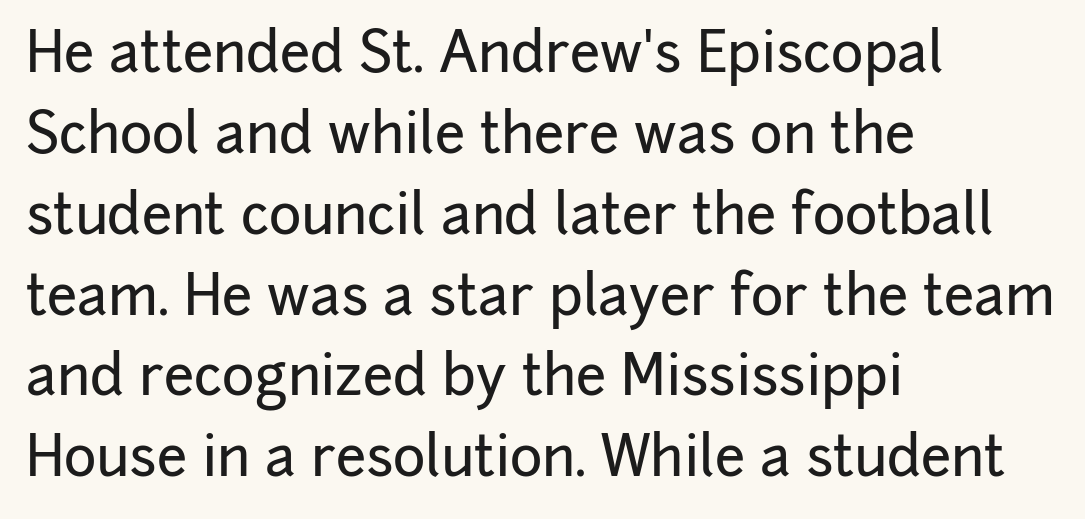
{"serif": "no", "italic": "no", "width": "normal", "stroke_contrast": "low", "x_height": "medium", "monospaced": "no", "underline": "no", "align": "left", "line_spacing": "normal", "line_spacing_ratio": 1.47, "letter_spacing": "normal", "letter_spacing_em": 0.0, "glyph_px": 55}
